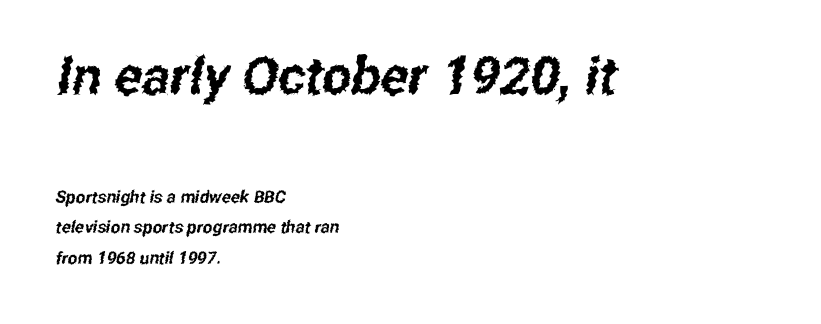
The baseline area is clear. Bigger letters appear in the top chunk; the bottom chunk is reduced. Varying glyph widths throughout — classic text-font behaviour. In CSS terms this would be text-align: left. How are the letters spaced? Ordinarily, with no added tracking. Note: no serifs on the glyphs.
